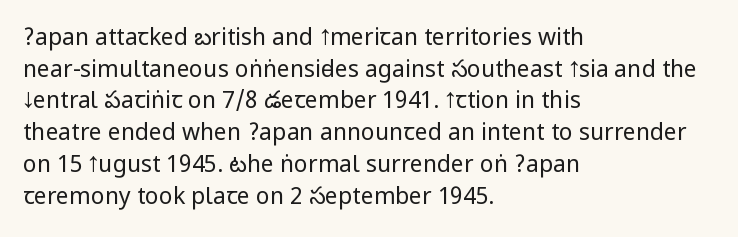
A roman cut, with each character standing at attention. Line spacing here is normal. The text block is weighted toward the left margin, trailing off unevenly rightward. Lines of text with bare space underneath. Nothing unusual about the tracking: characters are spaced as the font intends. A quiet, ordinary-to-light weight characterises the typeface.
